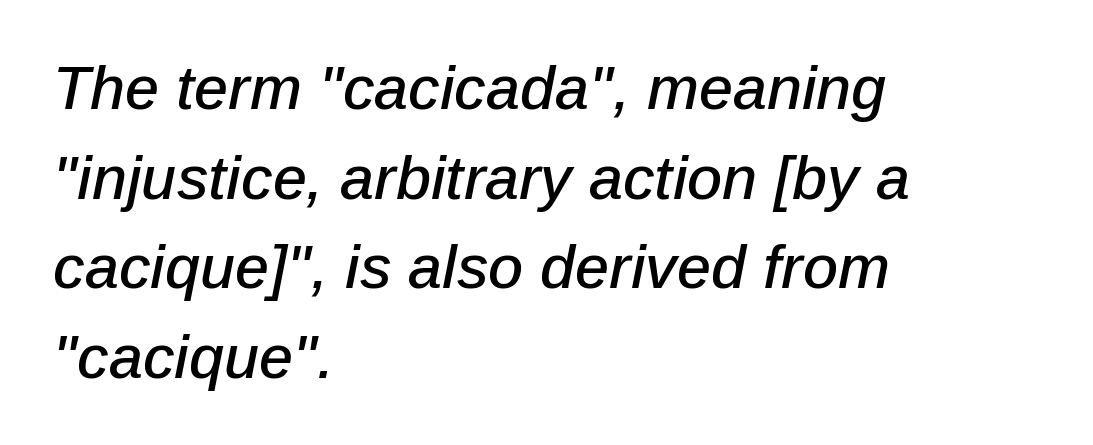
The setting favours the left margin, as ordinary paragraphs usually do. The rows are spaced the way most documents space them. Proportional: the letters do not fall into vertical columns. You can tell it's italic because the verticals aren't actually vertical. Spacing between characters is what you'd get straight out of the box.
